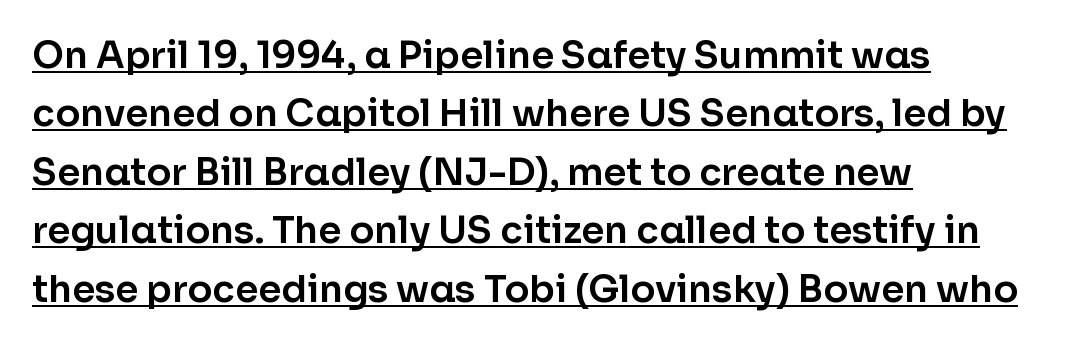
The image shows 37 px sans-serif type, upright; set left-aligned, normal line spacing (1.58x), normal letter spacing, underlined; low stroke contrast and a medium x-height.
